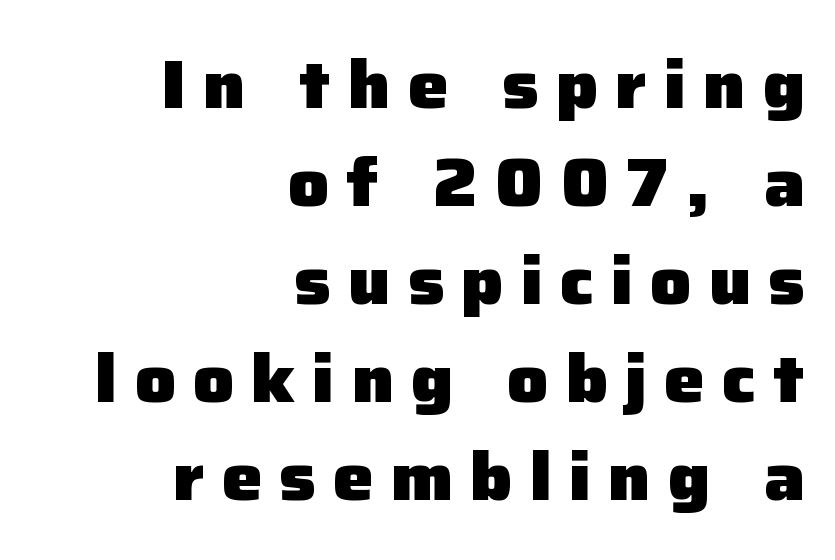
The glyphs in this specimen are sans serif. Characters follow at a spacing far wider than the type designer built in. The passage shown stacks its lines at a standard gap. Just letters on the line, the space beneath them empty.
